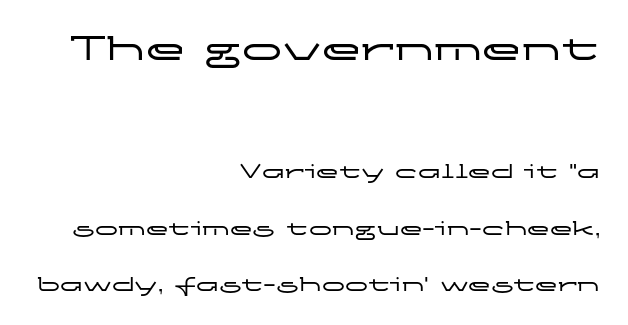
{"serif": "no", "italic": "no", "width": "wide", "stroke_contrast": "low", "x_height": "medium", "monospaced": "no", "underline": "no", "align": "right", "line_spacing": "loose", "line_spacing_ratio": 2.47, "letter_spacing": "normal", "letter_spacing_em": 0.0, "larger_block": "first", "size_ratio": 1.74, "glyph_px": 40}
